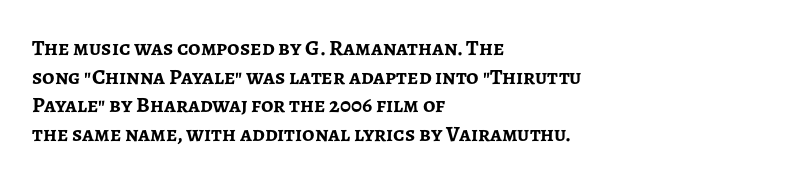
Q: Is the text bold? A: Yes.
Q: Is the text italic (slanted)? A: No, it is upright.
Q: Is the text underlined? A: No.
Q: How is the paragraph aligned? A: Left-aligned.
Q: Is the spacing between letters normal or unusually wide? A: Normal.
Q: Is the spacing between lines tight, normal or loose? A: Normal.
